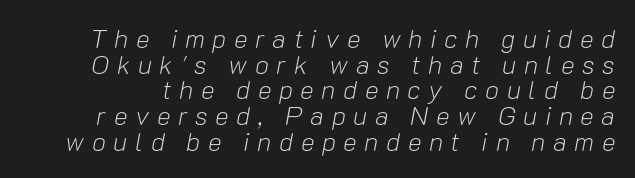
Q: Is the text bold? A: No.
Q: Is the text italic (slanted)? A: Yes, it leans right by about 10 degrees.
Q: Is the text underlined? A: No.
Q: Is the spacing between letters normal or unusually wide? A: Unusually wide.
Q: Is the spacing between lines tight, normal or loose? A: Tight.
